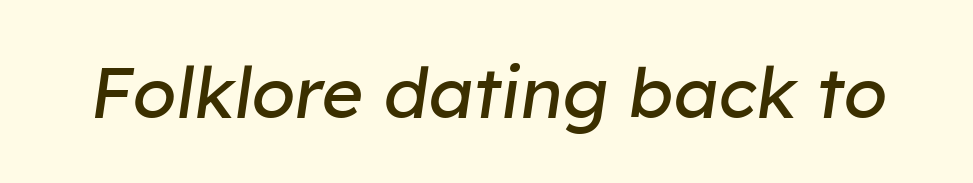
{"italic": "yes", "lean": "right", "slant_degrees": 8, "bold": "no", "weight": "regular", "width": "normal", "stroke_contrast": "low", "x_height": "medium", "monospaced": "no", "underline": "no", "letter_spacing": "normal", "letter_spacing_em": 0.0, "glyph_px": 71}
